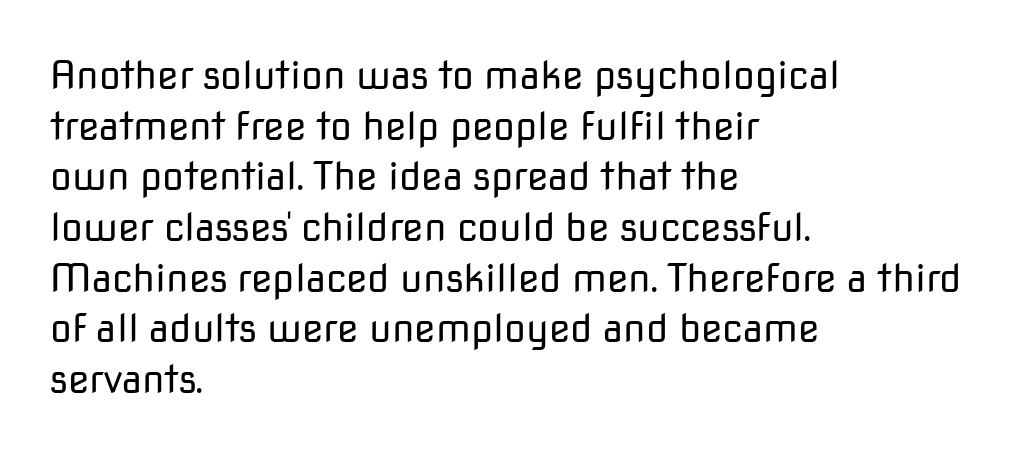
{"serif": "no", "italic": "no", "bold": "no", "weight": "regular", "width": "normal", "stroke_contrast": "low", "x_height": "medium", "monospaced": "no", "underline": "no", "align": "left", "line_spacing": "normal", "line_spacing_ratio": 1.3, "letter_spacing": "normal", "letter_spacing_em": 0.0, "glyph_px": 39}
